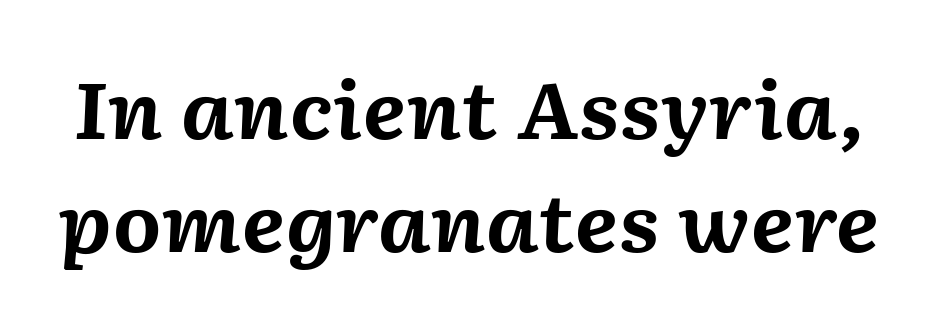
The image shows 78 px bold type, italic (leaning right); set normal line spacing (1.45x), normal letter spacing, not underlined; medium stroke contrast and a medium x-height.
